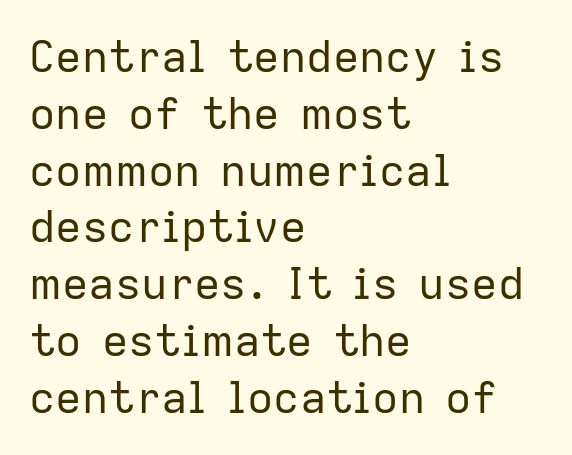
Q: Is the text bold? A: No.
Q: Is the text italic (slanted)? A: No, it is upright.
Q: Is the typeface a serif or a sans-serif typeface? A: Sans-serif.
Q: Is the text underlined? A: No.
Q: How is the paragraph aligned? A: Left-aligned.
Q: Is the spacing between letters normal or unusually wide? A: Normal.
Q: Is the spacing between lines tight, normal or loose? A: Normal.
Q: Width (condensed, normal, or wide)? A: Normal.
Q: Stroke contrast? A: Low.
Q: x-height? A: Medium.
Q: Monospaced? A: No.
